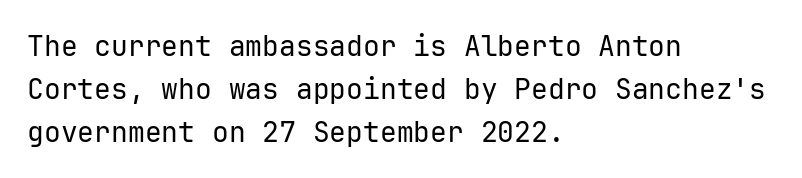
Q: Is the text bold? A: No.
Q: Is the text italic (slanted)? A: No, it is upright.
Q: Is the typeface a serif or a sans-serif typeface? A: Sans-serif.
Q: Is the text underlined? A: No.
Q: How is the paragraph aligned? A: Left-aligned.
Q: Is the spacing between letters normal or unusually wide? A: Normal.
Q: Is the spacing between lines tight, normal or loose? A: Normal.
Q: Width (condensed, normal, or wide)? A: Normal.
Q: Stroke contrast? A: Low.
Q: x-height? A: Medium.
Q: Monospaced? A: Yes.
